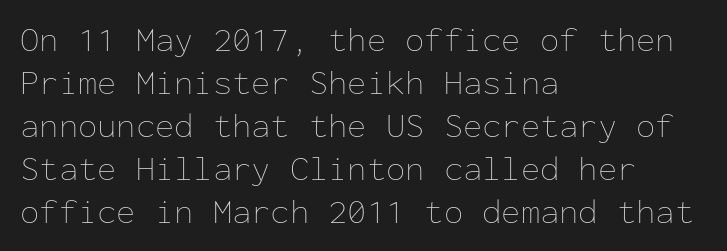
The image shows 35 px thin type, upright, monospaced; set left-aligned, line spacing 1.23x, normal letter spacing, not underlined; low stroke contrast and a medium x-height.
